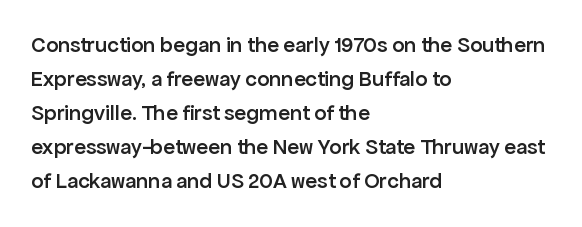
Students, note that the glyphs here touch the page at normal intervals. The line-height multiplier appears to be the usual default. Horizontal alignment here is leftward, the default for most running prose. Descenders are the only things crossing below the line. A bit beefed up — I'd call it semibold rather than bold. You can tell it's not italic because the verticals are truly vertical.
